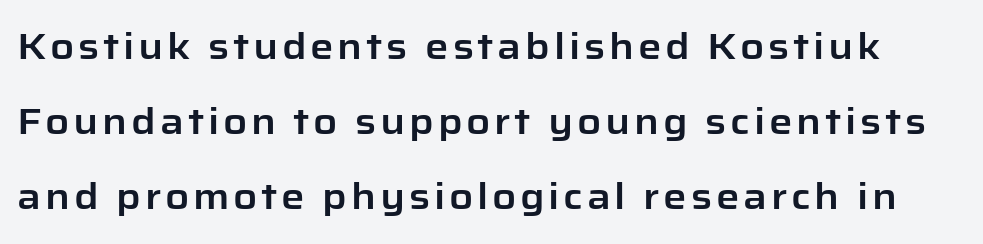
{"serif": "no", "italic": "no", "width": "normal", "stroke_contrast": "low", "x_height": "medium", "monospaced": "no", "underline": "no", "line_spacing": "loose", "line_spacing_ratio": 2.03, "glyph_px": 37}
